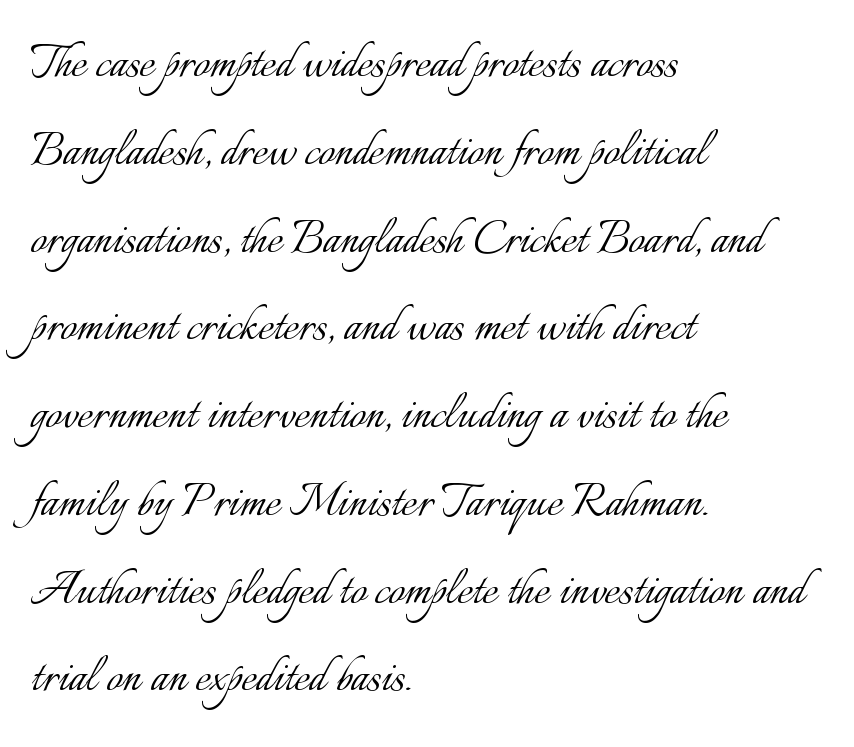
{"bold": "no", "weight": "light", "width": "normal", "stroke_contrast": "low", "x_height": "small", "monospaced": "no", "underline": "no", "align": "left", "line_spacing": "normal", "line_spacing_ratio": 1.54, "letter_spacing": "normal", "letter_spacing_em": 0.0, "glyph_px": 57}
